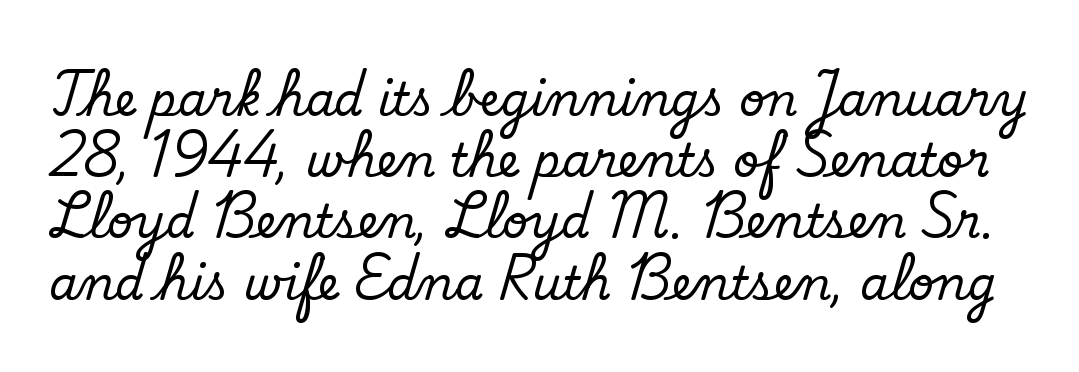
{"serif": "yes", "width": "normal", "stroke_contrast": "low", "x_height": "small", "monospaced": "no", "underline": "no", "line_spacing": "normal", "line_spacing_ratio": 1.33, "letter_spacing": "normal", "letter_spacing_em": 0.0, "glyph_px": 46}
